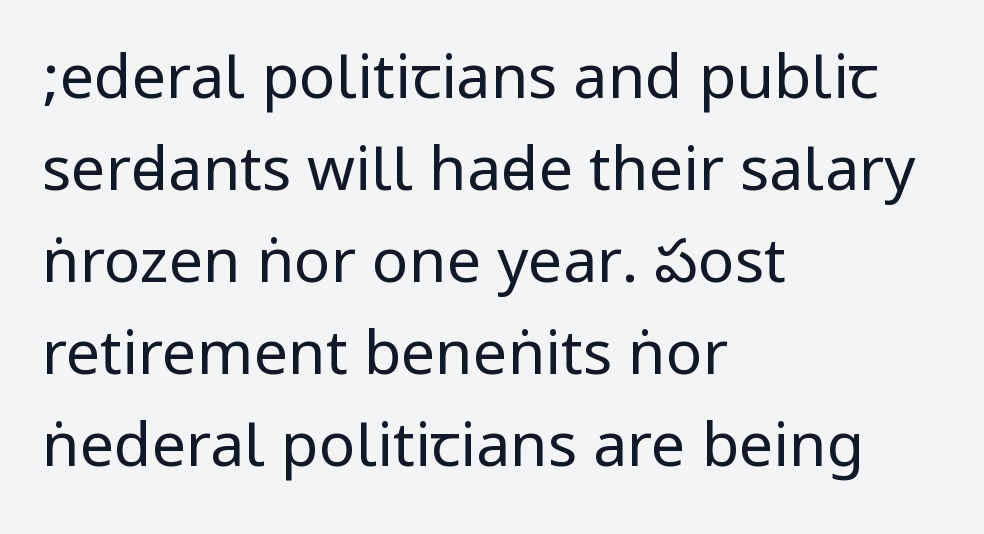
Regular leading. Is there any slant? The stems are plumb. Underlining? Definitely not there. The font family rendered here belongs to the sans-serif group. Inter-character spacing is left at the font's built-in metrics. Bold? No — there's no thickening of the strokes.
